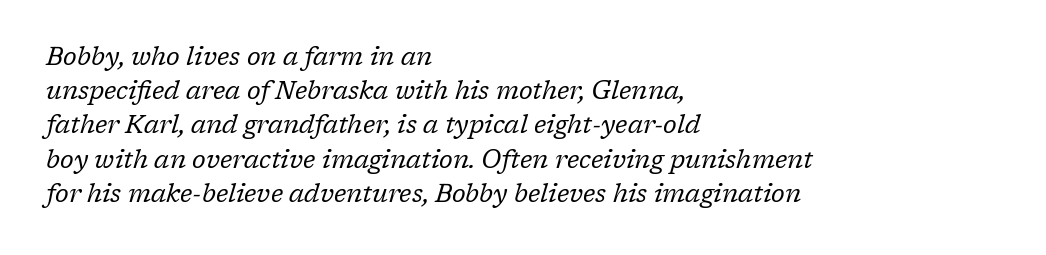
Honestly, there is no underline to notice here at all. Tall strokes in this sample are angled rather than plumb. Compared with a centered layout, this one pins lines to the left instead. Each new line begins a customary step beneath the previous one.
